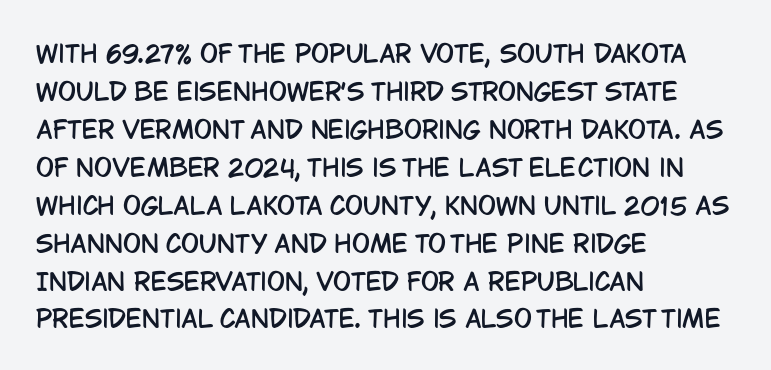
The specimen omits any rule beneath the text block's lines. Alignment: flush left. Italic? Not at all — the glyphs are vertical. The lines sit at an ordinary, default distance from one another. You could call the tracking neutral — neither tight nor loose.
